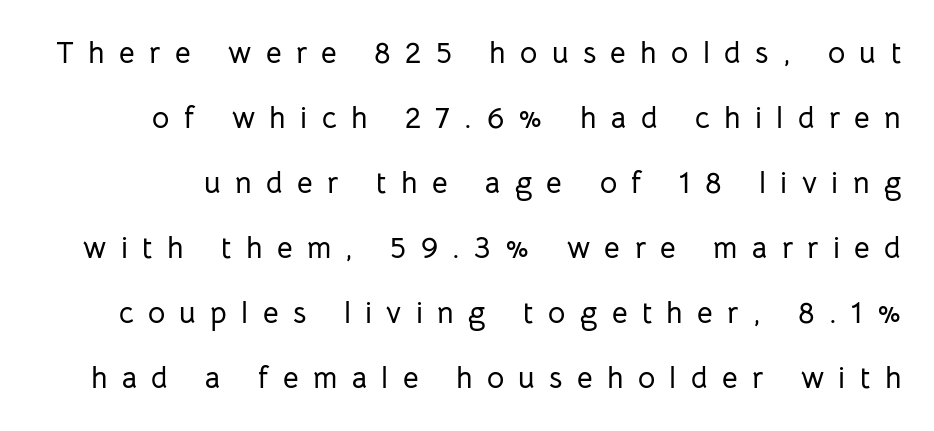
The image shows 30 px sans-serif type, upright; set loose line spacing (2.17x), unusually wide letter spacing (+0.48 em), not underlined; low stroke contrast and a medium x-height.
